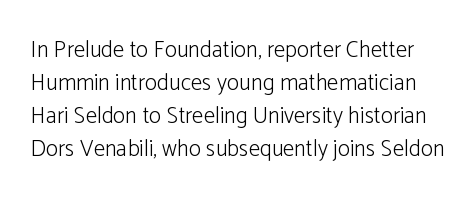
The gap between lines stays unmarked. Heft: none added — not bold. This rendering leaves character spacing at its baseline value. Do the letters lean? They stand straight. The rendering uses a moderate line-height, typical for paragraphs.
